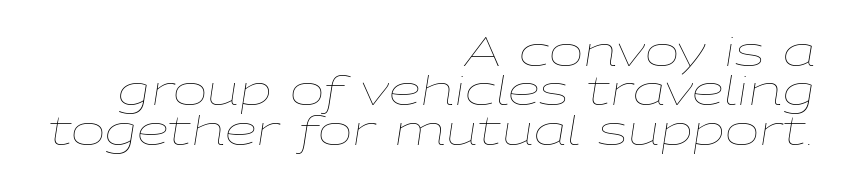
{"italic": "yes", "lean": "right", "slant_degrees": 9, "bold": "no", "weight": "thin", "width": "wide", "stroke_contrast": "low", "x_height": "medium", "monospaced": "no", "underline": "no", "align": "right", "line_spacing": "tight", "line_spacing_ratio": 0.96, "letter_spacing": "normal", "letter_spacing_em": 0.0, "glyph_px": 41}
